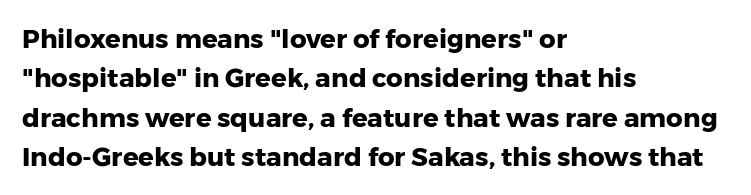
{"italic": "no", "bold": "yes", "underline": "no", "align": "left", "line_spacing": "normal", "line_spacing_ratio": 1.51, "letter_spacing": "normal", "letter_spacing_em": 0.0, "glyph_px": 26}
